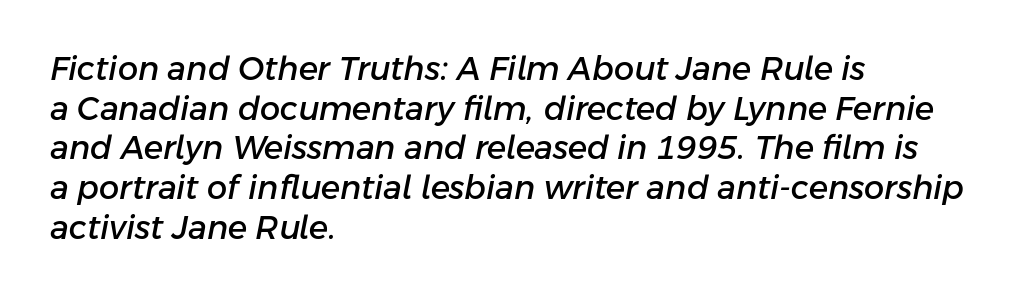
Q: Is the text italic (slanted)? A: Yes, it leans right by about 11 degrees.
Q: Is the text underlined? A: No.
Q: How is the paragraph aligned? A: Left-aligned.
Q: Is the spacing between letters normal or unusually wide? A: Normal.
Q: Width (condensed, normal, or wide)? A: Normal.
Q: Stroke contrast? A: Low.
Q: x-height? A: Medium.
Q: Monospaced? A: No.
